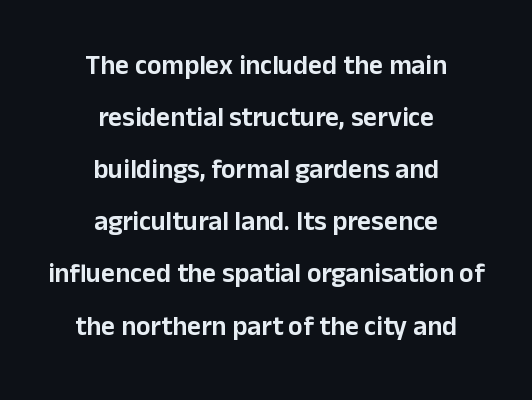
Q: Is the text italic (slanted)? A: No, it is upright.
Q: Is the text underlined? A: No.
Q: How is the paragraph aligned? A: Centered.
Q: Is the spacing between letters normal or unusually wide? A: Normal.
Q: Is the spacing between lines tight, normal or loose? A: Loose.
